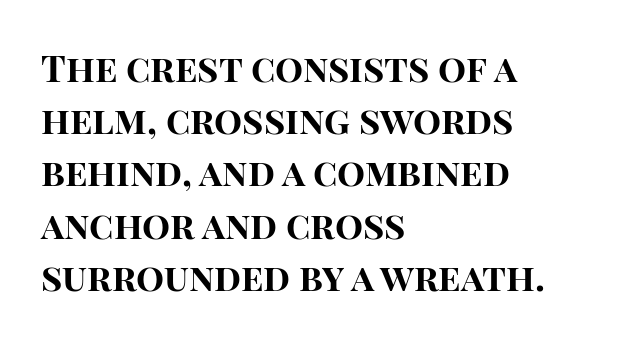
Q: Is the text bold? A: Yes.
Q: Is the text italic (slanted)? A: No, it is upright.
Q: Is the typeface a serif or a sans-serif typeface? A: Sans-serif.
Q: Is the text underlined? A: No.
Q: How is the paragraph aligned? A: Left-aligned.
Q: Is the spacing between letters normal or unusually wide? A: Normal.
Q: Is the spacing between lines tight, normal or loose? A: Normal.
Q: Width (condensed, normal, or wide)? A: Normal.
Q: Stroke contrast? A: High.
Q: x-height? A: Large.
Q: Monospaced? A: No.
